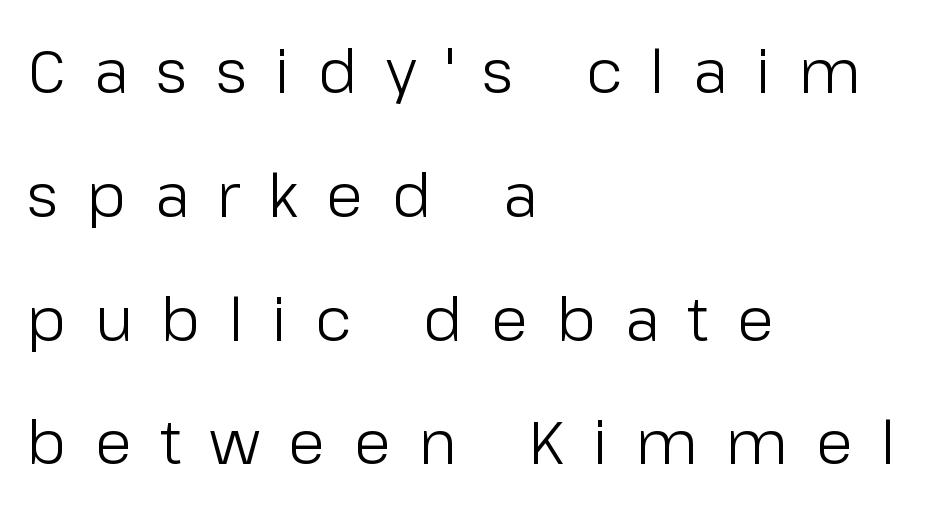
Examine the stroke ends and you'll find no serifs. Descenders are the only things crossing below the line. The face looks like a standard text weight, possibly lighter. Observe the wide spacing: letters keep a clear distance from each other.
